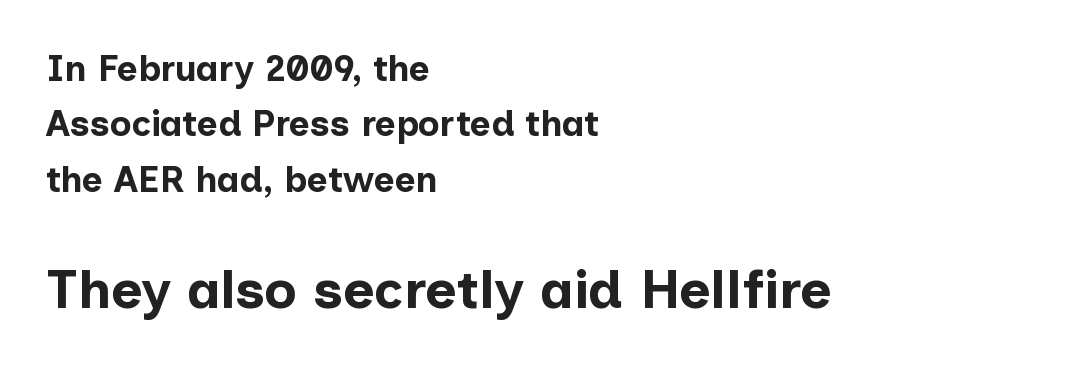
The face used here appears at its bigger size in the lower chunk. The font's upright variant was chosen for this text. Each new line begins a customary step beneath the previous one. I'd call this a sans setting — the letters go barefoot.
